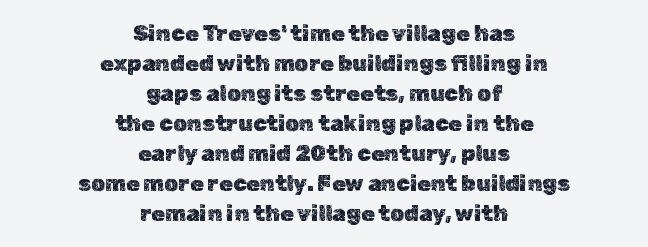
{"italic": "no", "underline": "no", "align": "center", "line_spacing": "normal", "line_spacing_ratio": 1.36, "letter_spacing": "normal", "letter_spacing_em": 0.0, "glyph_px": 22}
